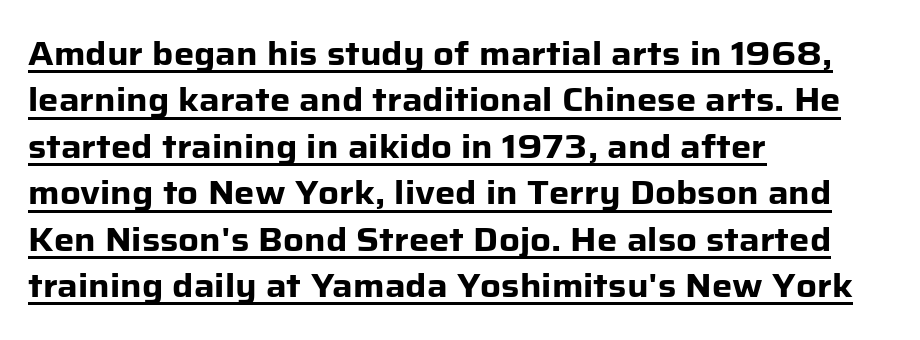
The image shows 32 px heavy sans-serif type, upright; set left-aligned, normal line spacing (1.45x), normal letter spacing, underlined; low stroke contrast and a medium x-height.
